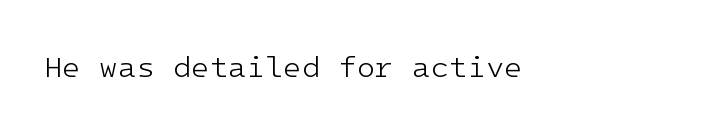
{"serif": "no", "italic": "no", "bold": "no", "weight": "light", "width": "normal", "stroke_contrast": "low", "x_height": "medium", "underline": "no", "letter_spacing": "normal", "letter_spacing_em": 0.0, "glyph_px": 30}
